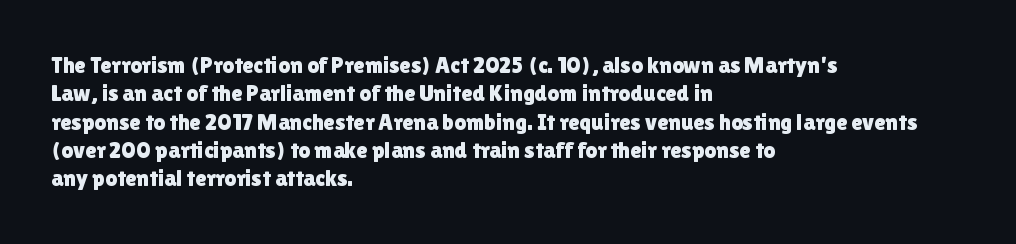
One-word summary of the alignment: left. These lines keep a tight, regular rhythm from letter to letter. Letters rest on an invisible, unmarked baseline. In terms of posture, this sample is upright.
